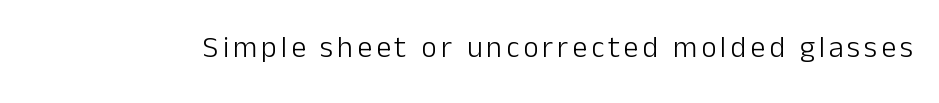
Q: Is the text bold? A: No.
Q: Is the text italic (slanted)? A: No, it is upright.
Q: Is the typeface a serif or a sans-serif typeface? A: Sans-serif.
Q: Is the text underlined? A: No.
Q: Width (condensed, normal, or wide)? A: Normal.
Q: Stroke contrast? A: Low.
Q: x-height? A: Medium.
Q: Monospaced? A: No.
